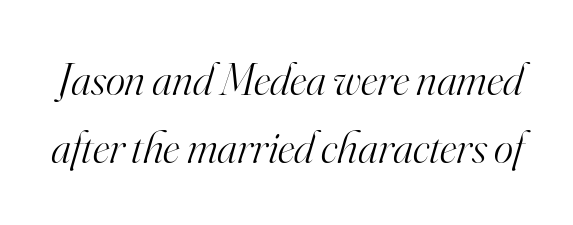
The image shows 46 px light serif type, italic (leaning right); set normal line spacing (1.47x), normal letter spacing, not underlined; high stroke contrast and a small x-height.
